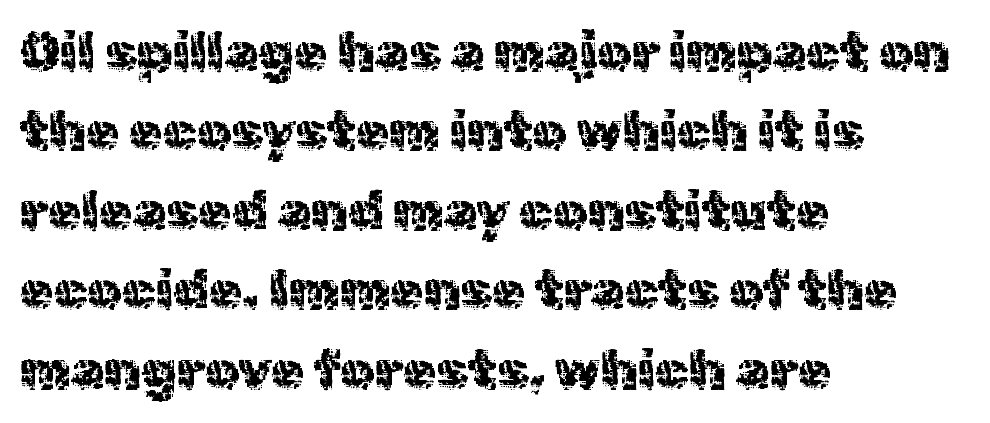
{"serif": "no", "italic": "no", "width": "normal", "x_height": "medium", "monospaced": "no", "underline": "no", "align": "left", "line_spacing": "normal", "line_spacing_ratio": 1.47, "letter_spacing": "normal", "letter_spacing_em": 0.0, "glyph_px": 54}
